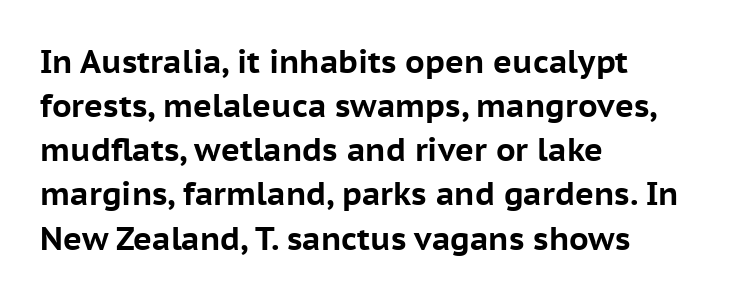
The image shows 32 px bold sans-serif type, upright; set left-aligned, normal line spacing (1.38x), normal letter spacing, not underlined; low stroke contrast and a medium x-height.
